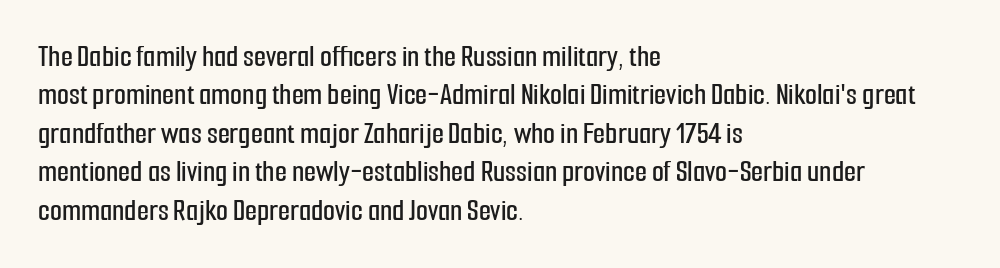
The letters carry no serifs — their stems end cleanly without finishing strokes. Descenders are the only things crossing below the line. The passage shown has conventional tracking throughout. The letters advance in unequal steps, a hallmark of proportional type.
